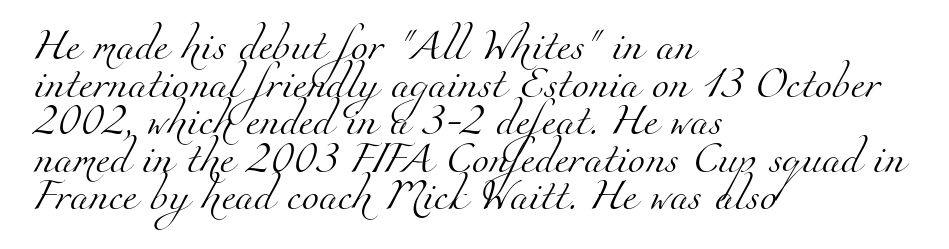
{"serif": "yes", "bold": "no", "weight": "light", "width": "normal", "stroke_contrast": "medium", "x_height": "small", "monospaced": "no", "underline": "no", "align": "left", "line_spacing_ratio": 1.21, "letter_spacing": "normal", "letter_spacing_em": 0.0, "glyph_px": 31}
